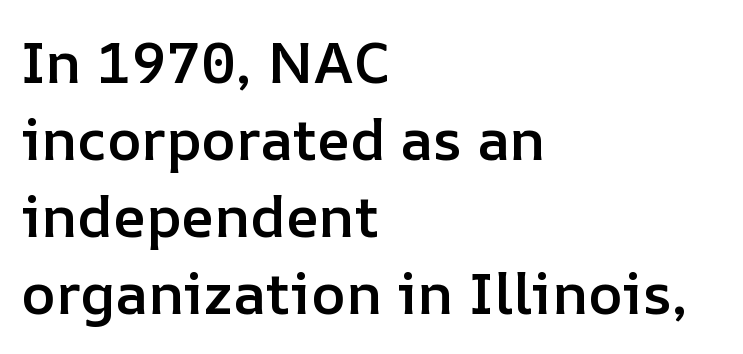
The letters are semibold — heavier than regular but short of a full bold. Regular leading. Character widths vary here, with narrow letters taking less room than wide ones. The paragraph shown leans on its left margin. Designer's note — italics off, roman on.
